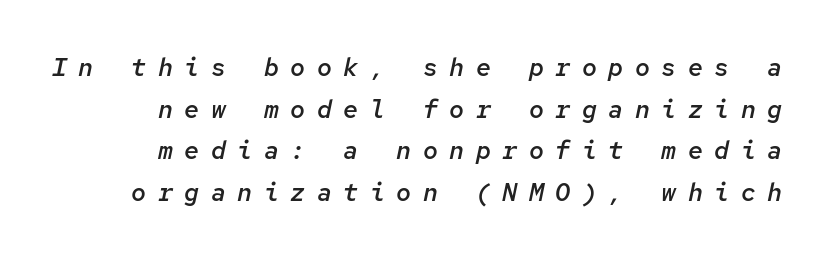
{"italic": "yes", "lean": "right", "slant_degrees": 12, "bold": "semi", "underline": "no", "line_spacing": "normal", "line_spacing_ratio": 1.67, "letter_spacing": "wide", "letter_spacing_em": 0.46, "glyph_px": 25}
